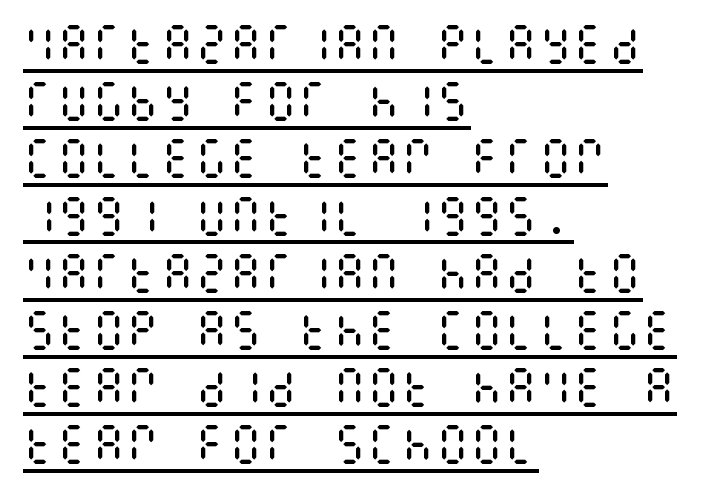
{"italic": "no", "bold": "no", "weight": "regular", "width": "condensed", "stroke_contrast": "medium", "x_height": "large", "underline": "yes", "align": "left", "line_spacing": "normal", "line_spacing_ratio": 1.33, "letter_spacing": "normal", "letter_spacing_em": 0.0, "glyph_px": 43}
